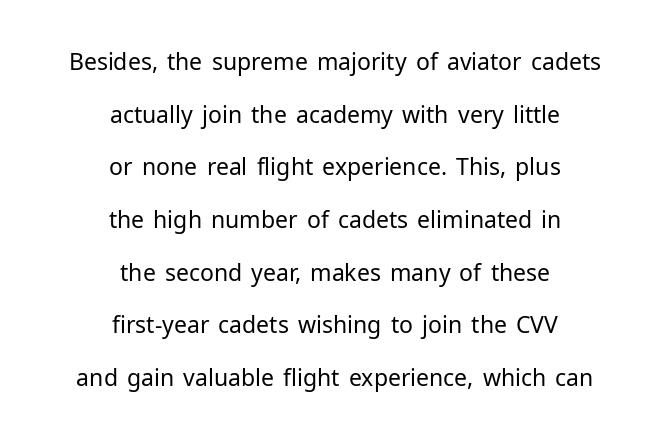
The image shows 23 px text type, upright; set centered, loose line spacing (2.29x), normal letter spacing, not underlined.
